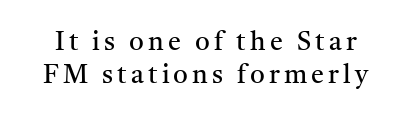
The image shows 26 px text type, upright; set normal line spacing (1.26x), not underlined.
